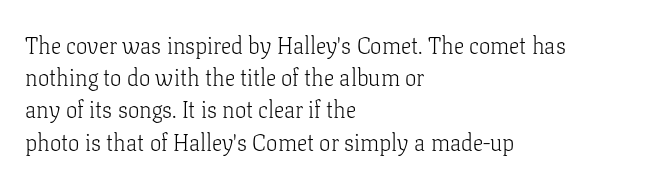
{"italic": "no", "bold": "no", "underline": "no", "align": "left", "line_spacing": "normal", "line_spacing_ratio": 1.4, "letter_spacing": "normal", "letter_spacing_em": 0.0, "glyph_px": 23}
